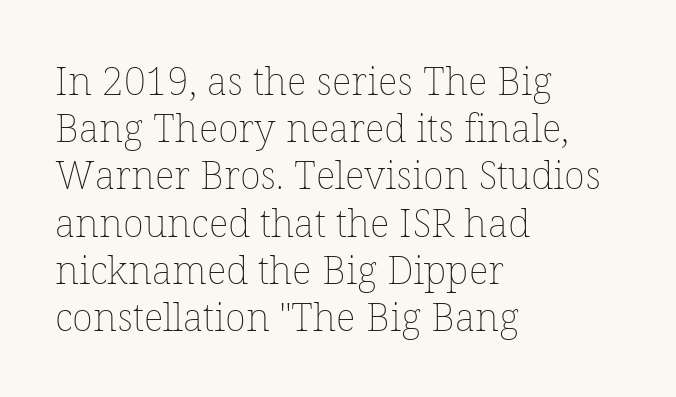
{"italic": "no", "bold": "no", "weight": "thin", "width": "normal", "stroke_contrast": "low", "x_height": "medium", "monospaced": "no", "underline": "no", "align": "left", "line_spacing_ratio": 1.21, "letter_spacing": "normal", "letter_spacing_em": 0.0, "glyph_px": 39}
